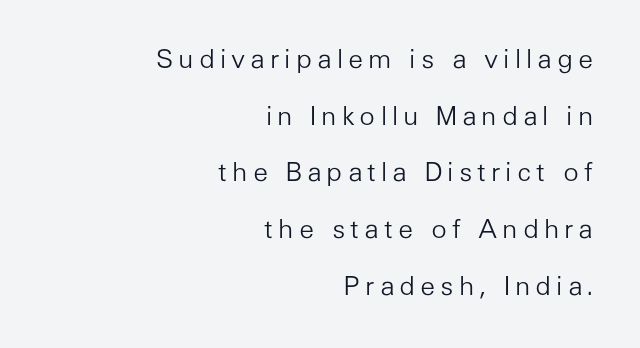
The type sits square on the baseline with zero lean. This rendering features lettering with no underline. Stem width sits at or under what a default text font uses. Casual observation: everything's shoved over to the right. The rendering uses a large line-height, opening up the rows.
